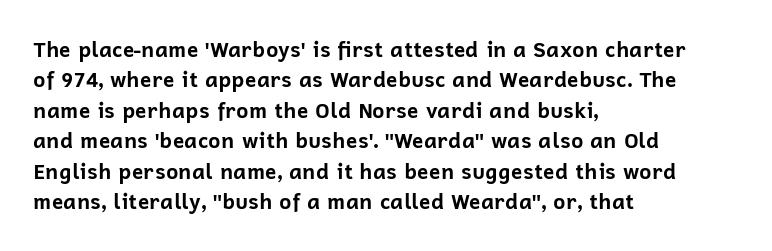
Notice how the stems are strictly vertical — no italics here. These words are printed bold, with thick strokes throughout. Leading: standard. You could call the tracking neutral — neither tight nor loose. The rendering anchors every line to the left-hand side. The words here are not underlined.
